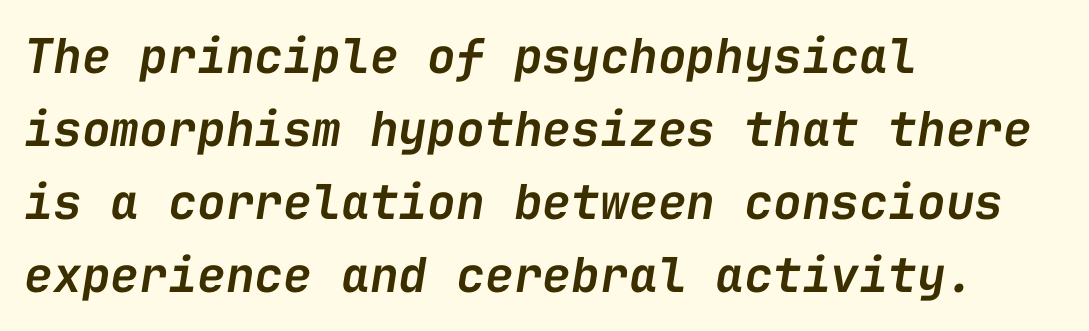
{"italic": "yes", "lean": "right", "slant_degrees": 9, "bold": "semi", "weight": "semibold", "width": "normal", "stroke_contrast": "low", "x_height": "medium", "monospaced": "yes", "underline": "no", "align": "left", "line_spacing": "normal", "line_spacing_ratio": 1.52, "letter_spacing": "normal", "letter_spacing_em": 0.0, "glyph_px": 48}
